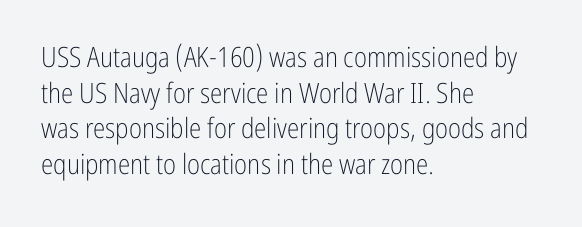
Are there feet on the stems? There aren't — it's a sans. Weight class: somewhere from thin through regular. If you drew a ruler down the left edge, every line would touch it. This block has exactly the height ordinary leading produces. When letters stand straight like this, we call the style roman or upright.
